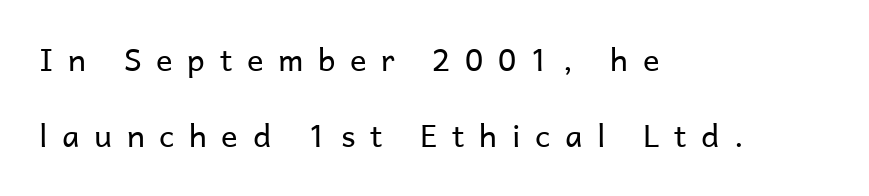
Q: Is the text bold? A: No.
Q: Is the text italic (slanted)? A: No, it is upright.
Q: Is the typeface a serif or a sans-serif typeface? A: Sans-serif.
Q: Is the text underlined? A: No.
Q: How is the paragraph aligned? A: Left-aligned.
Q: Is the spacing between letters normal or unusually wide? A: Unusually wide.
Q: Is the spacing between lines tight, normal or loose? A: Loose.
Q: Width (condensed, normal, or wide)? A: Normal.
Q: Stroke contrast? A: Low.
Q: x-height? A: Medium.
Q: Monospaced? A: No.
